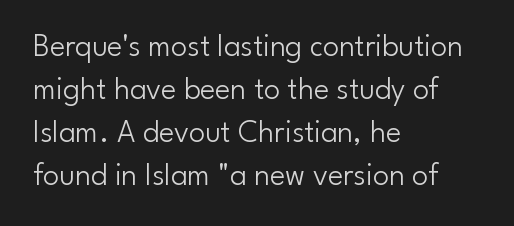
Q: Is the text bold? A: No.
Q: Is the text italic (slanted)? A: No, it is upright.
Q: Is the typeface a serif or a sans-serif typeface? A: Sans-serif.
Q: Is the text underlined? A: No.
Q: How is the paragraph aligned? A: Left-aligned.
Q: Is the spacing between letters normal or unusually wide? A: Normal.
Q: Is the spacing between lines tight, normal or loose? A: Normal.
Q: Width (condensed, normal, or wide)? A: Normal.
Q: Stroke contrast? A: Low.
Q: x-height? A: Small.
Q: Monospaced? A: No.
